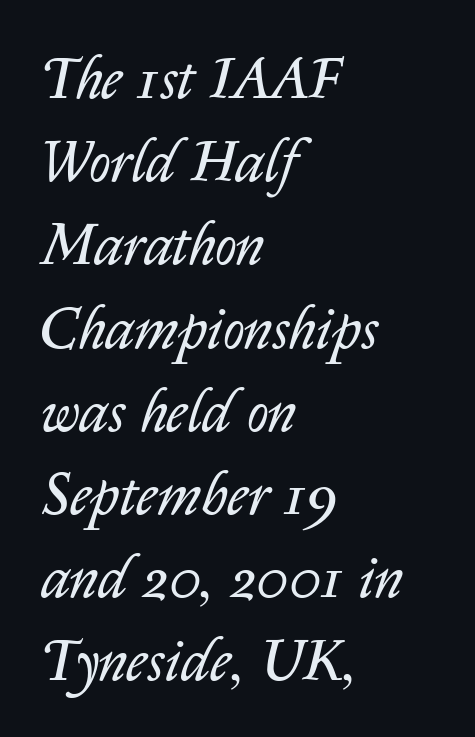
Check the space under the baseline: it is left empty. Note the varied advance widths — an 'i' is clearly narrower than an 'm'. Evenly set lines give the paragraph a standard silhouette. Compared with typical body copy, the letter spacing here is the same.
